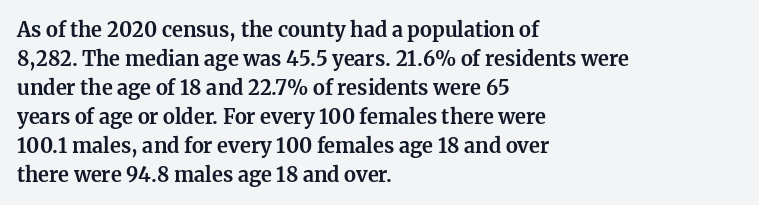
Q: Is the text bold? A: Yes.
Q: Is the text italic (slanted)? A: No, it is upright.
Q: Is the text underlined? A: No.
Q: How is the paragraph aligned? A: Left-aligned.
Q: Is the spacing between letters normal or unusually wide? A: Normal.
Q: Is the spacing between lines tight, normal or loose? A: Normal.
